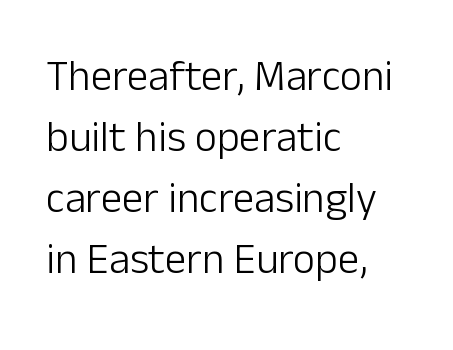
These lines are composed in type without serifs. There is no visible air inserted between adjacent glyphs. Vertical stems look standard width or narrower in stroke. The compositor pushed each line to the left boundary.
